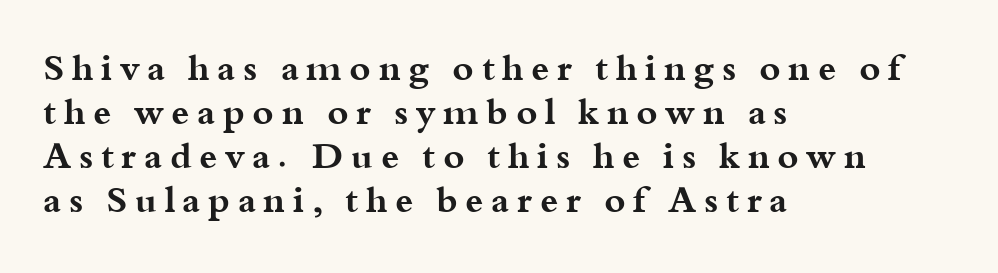
{"serif": "yes", "italic": "no", "bold": "yes", "weight": "bold", "width": "wide", "stroke_contrast": "medium", "x_height": "small", "monospaced": "no", "underline": "no", "align": "left", "line_spacing_ratio": 1.22, "letter_spacing": "wide", "letter_spacing_em": 0.21, "glyph_px": 36}
